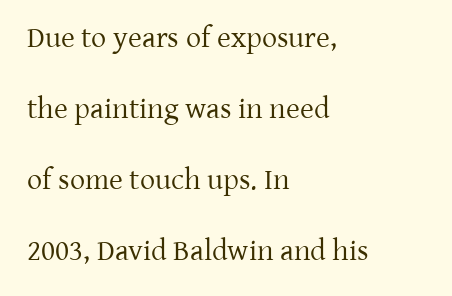
{"serif": "yes", "italic": "no", "bold": "no", "weight": "regular", "width": "normal", "stroke_contrast": "low", "x_height": "medium", "monospaced": "no", "underline": "no", "align": "left", "line_spacing": "loose", "line_spacing_ratio": 2.37, "letter_spacing": "normal", "letter_spacing_em": 0.0, "glyph_px": 30}
